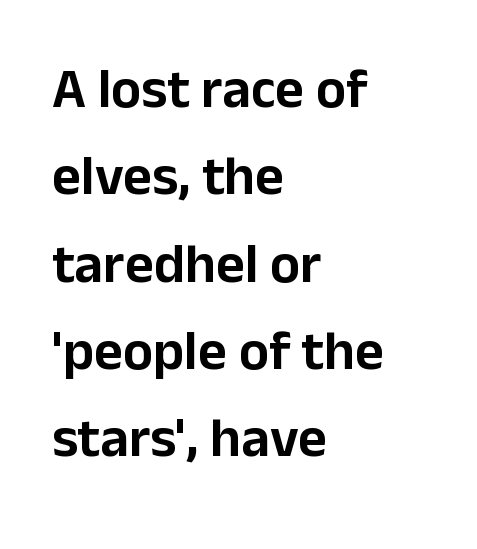
{"serif": "no", "italic": "no", "width": "normal", "stroke_contrast": "low", "x_height": "medium", "monospaced": "no", "underline": "no", "align": "left", "line_spacing": "normal", "line_spacing_ratio": 1.56, "letter_spacing": "normal", "letter_spacing_em": 0.0, "glyph_px": 56}
